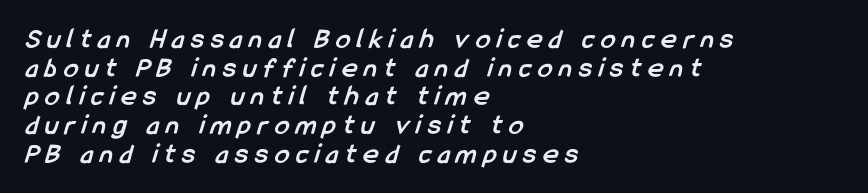
The image shows 29 px semibold, condensed sans-serif type; set left-aligned, tight line spacing (0.99x), unusually wide letter spacing (+0.24 em), not underlined; low stroke contrast and a medium x-height.
